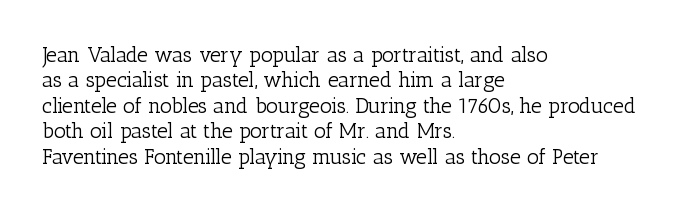
The image shows 21 px text type, upright; set left-aligned, line spacing 1.21x, normal letter spacing, not underlined.
